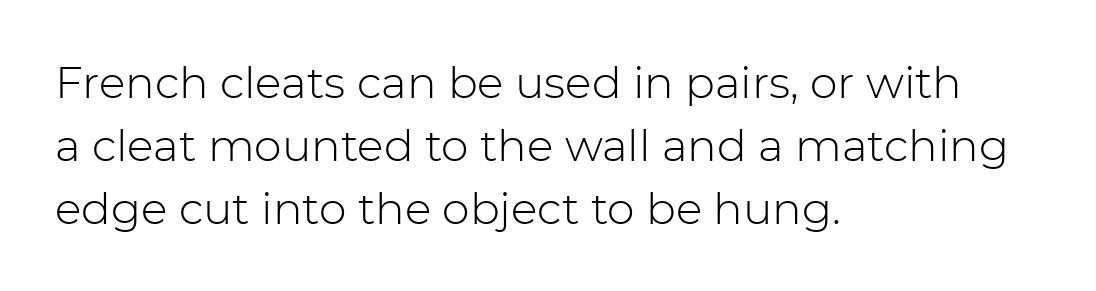
The image shows 44 px light sans-serif type, upright; set left-aligned, normal line spacing (1.43x), normal letter spacing, not underlined; low stroke contrast and a medium x-height.
